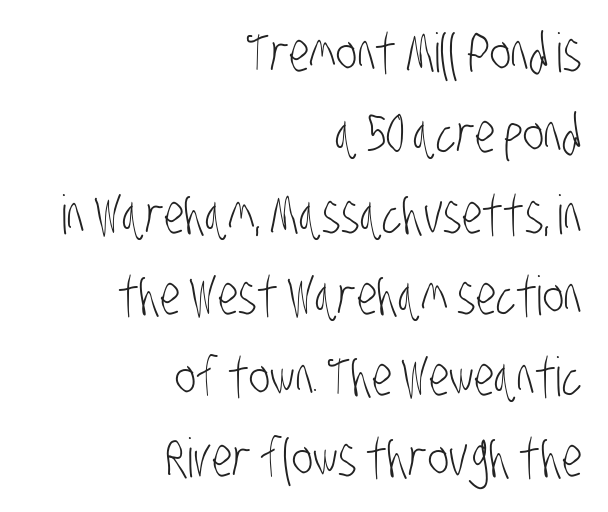
Q: Is the text bold? A: No.
Q: Is the typeface a serif or a sans-serif typeface? A: Sans-serif.
Q: Is the text underlined? A: No.
Q: How is the paragraph aligned? A: Right-aligned.
Q: Is the spacing between letters normal or unusually wide? A: Normal.
Q: Is the spacing between lines tight, normal or loose? A: Normal.
Q: Width (condensed, normal, or wide)? A: Condensed.
Q: Stroke contrast? A: Low.
Q: x-height? A: Large.
Q: Monospaced? A: No.
